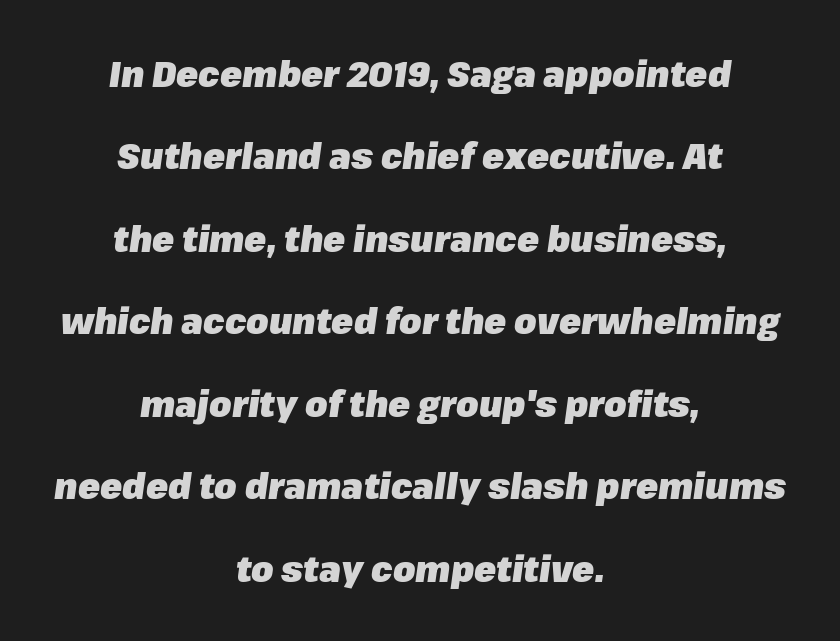
Typesetter's note: full bold, strokes at maximum text heaviness. Looking at the ascenders, they clearly lean. In CSS terms this would be text-align: center. The letterforms sit shoulder to shoulder at normal distance.
